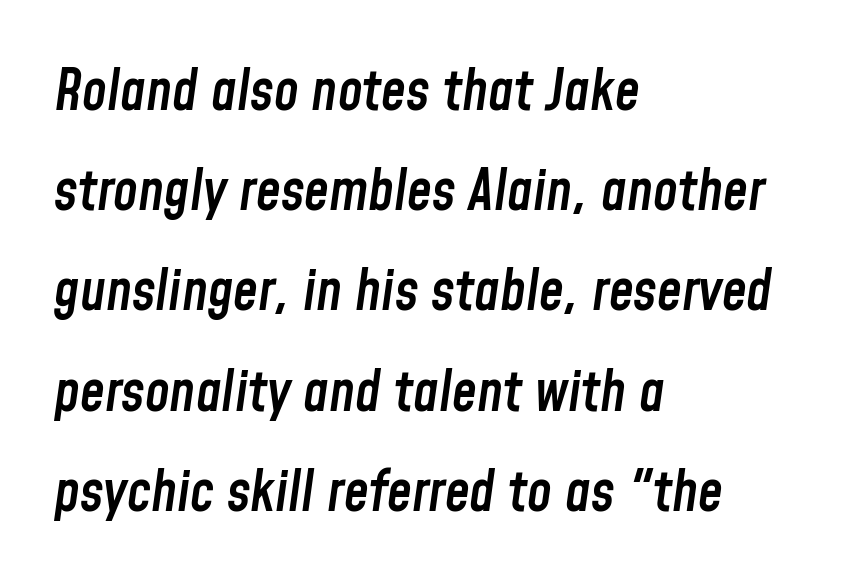
The image shows 56 px semibold, condensed type, italic (leaning right); set left-aligned, line spacing 1.79x, normal letter spacing, not underlined; low stroke contrast and a medium x-height.
